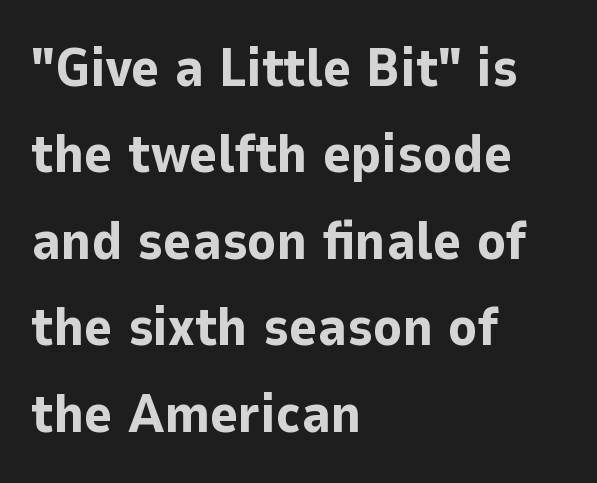
Q: Is the text bold? A: Yes.
Q: Is the text italic (slanted)? A: No, it is upright.
Q: Is the typeface a serif or a sans-serif typeface? A: Sans-serif.
Q: Is the text underlined? A: No.
Q: How is the paragraph aligned? A: Left-aligned.
Q: Is the spacing between letters normal or unusually wide? A: Normal.
Q: Is the spacing between lines tight, normal or loose? A: Normal.
Q: Width (condensed, normal, or wide)? A: Normal.
Q: Stroke contrast? A: Low.
Q: x-height? A: Medium.
Q: Monospaced? A: No.
